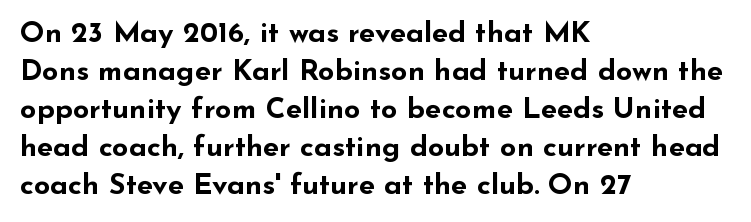
{"serif": "no", "italic": "no", "bold": "yes", "weight": "bold", "width": "wide", "stroke_contrast": "low", "x_height": "small", "monospaced": "no", "underline": "no", "align": "left", "line_spacing": "normal", "line_spacing_ratio": 1.31, "letter_spacing": "normal", "letter_spacing_em": 0.0, "glyph_px": 29}
